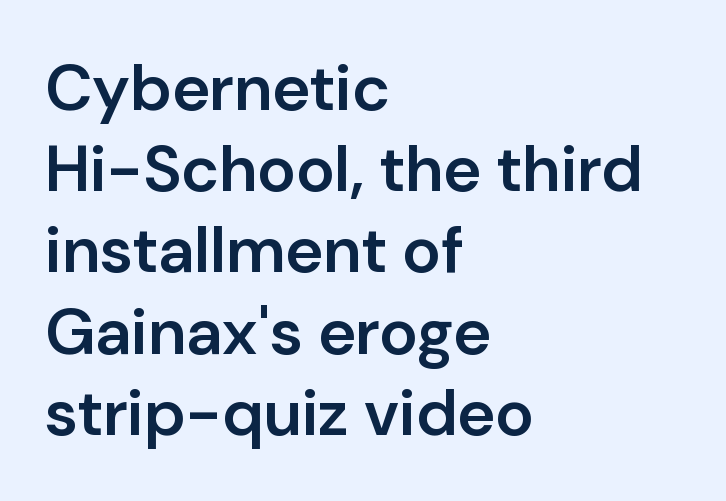
One-word summary of the alignment: left. The letters sit at their default tracking, neither squeezed nor spread. I'd call this a sans setting — the letters go barefoot. Whoever set this chose a conventional vertical rhythm. Bold? Not quite — semibold, heavier than regular but stopping short. Characters remain perfectly vertical along every line.
